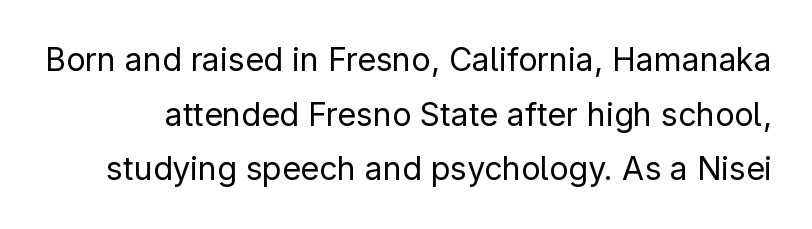
Q: Is the text bold? A: No.
Q: Is the text italic (slanted)? A: No, it is upright.
Q: Is the typeface a serif or a sans-serif typeface? A: Sans-serif.
Q: Is the text underlined? A: No.
Q: Is the spacing between letters normal or unusually wide? A: Normal.
Q: Width (condensed, normal, or wide)? A: Normal.
Q: Stroke contrast? A: Low.
Q: x-height? A: Medium.
Q: Monospaced? A: No.
